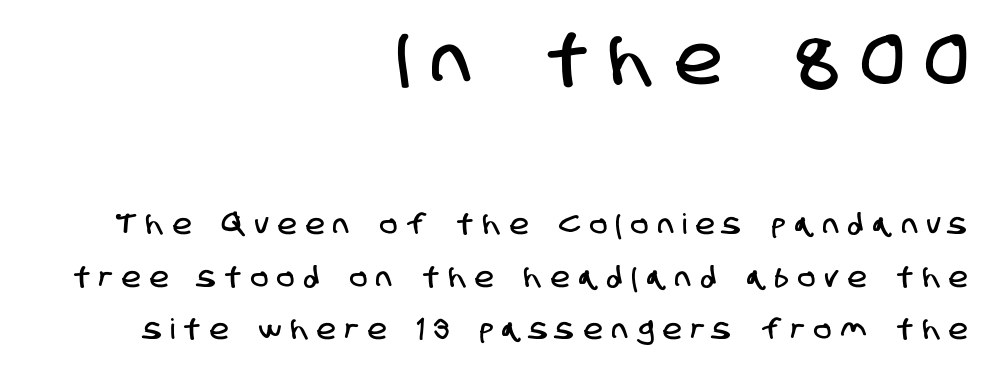
Q: Is the typeface a serif or a sans-serif typeface? A: Sans-serif.
Q: Is the text underlined? A: No.
Q: How is the paragraph aligned? A: Right-aligned.
Q: Is the spacing between letters normal or unusually wide? A: Unusually wide.
Q: Which block of text is set in a larger size, the first (top) or the second (bottom)? A: The first (top) one.
Q: Width (condensed, normal, or wide)? A: Condensed.
Q: Stroke contrast? A: Low.
Q: x-height? A: Large.
Q: Monospaced? A: No.
